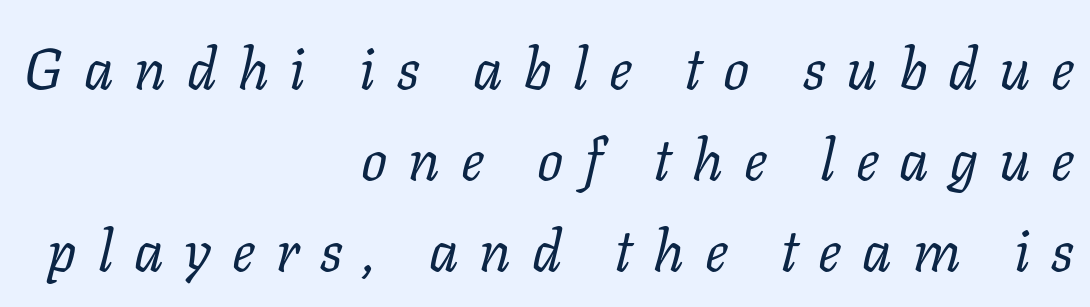
{"serif": "yes", "italic": "yes", "lean": "right", "slant_degrees": 11, "bold": "no", "weight": "regular", "width": "normal", "stroke_contrast": "low", "x_height": "medium", "monospaced": "no", "underline": "no", "align": "right", "line_spacing": "normal", "line_spacing_ratio": 1.57, "letter_spacing": "wide", "letter_spacing_em": 0.36, "glyph_px": 58}
